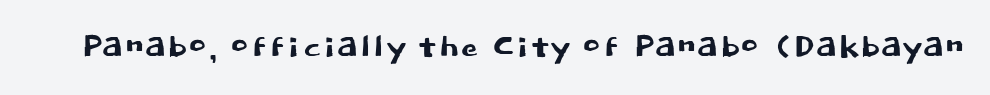
Q: Is the text italic (slanted)? A: No, it is upright.
Q: Is the typeface a serif or a sans-serif typeface? A: Sans-serif.
Q: Is the text underlined? A: No.
Q: Is the spacing between letters normal or unusually wide? A: Normal.
Q: Width (condensed, normal, or wide)? A: Normal.
Q: Stroke contrast? A: Low.
Q: x-height? A: Large.
Q: Monospaced? A: No.
